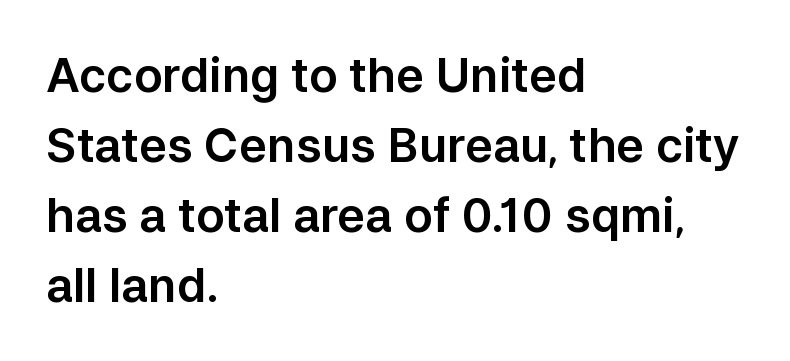
{"serif": "no", "italic": "no", "width": "normal", "stroke_contrast": "low", "x_height": "medium", "monospaced": "no", "underline": "no", "align": "left", "line_spacing": "normal", "line_spacing_ratio": 1.49, "letter_spacing": "normal", "letter_spacing_em": 0.0, "glyph_px": 47}
